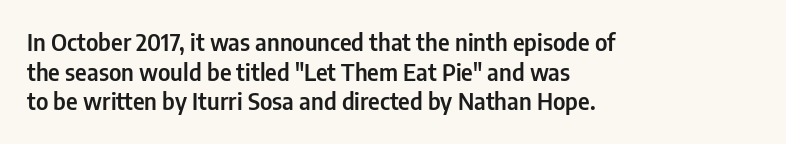
{"italic": "no", "underline": "no", "align": "left", "line_spacing": "normal", "line_spacing_ratio": 1.29, "letter_spacing": "normal", "letter_spacing_em": 0.0, "glyph_px": 23}
